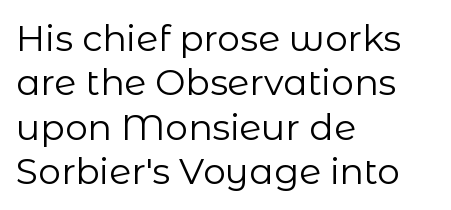
Q: Is the text bold? A: No.
Q: Is the text italic (slanted)? A: No, it is upright.
Q: Is the typeface a serif or a sans-serif typeface? A: Sans-serif.
Q: Is the text underlined? A: No.
Q: How is the paragraph aligned? A: Left-aligned.
Q: Is the spacing between letters normal or unusually wide? A: Normal.
Q: Width (condensed, normal, or wide)? A: Normal.
Q: Stroke contrast? A: Low.
Q: x-height? A: Medium.
Q: Monospaced? A: No.
